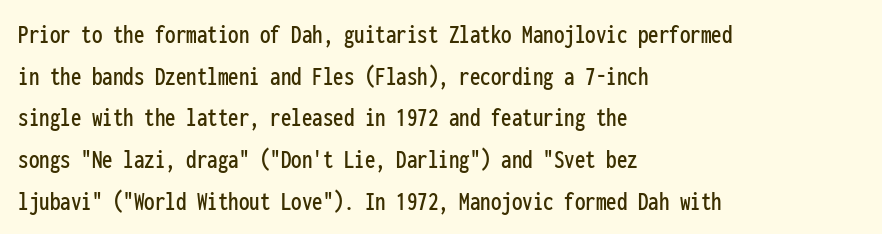
{"serif": "no", "italic": "no", "width": "condensed", "stroke_contrast": "low", "x_height": "medium", "monospaced": "yes", "underline": "no", "align": "left", "line_spacing": "normal", "line_spacing_ratio": 1.49, "letter_spacing": "normal", "letter_spacing_em": 0.0, "glyph_px": 28}
